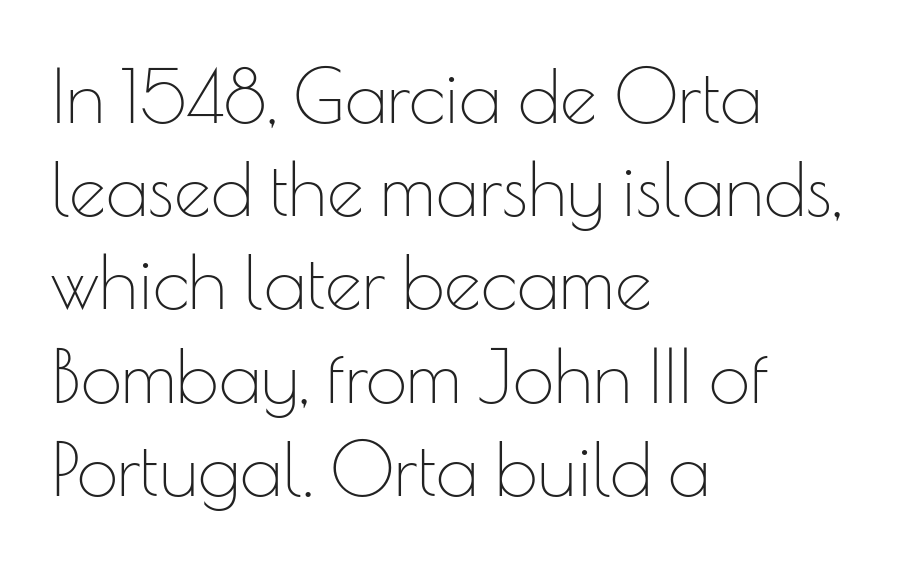
{"serif": "no", "italic": "no", "bold": "no", "weight": "thin", "width": "normal", "stroke_contrast": "low", "x_height": "small", "monospaced": "no", "underline": "no", "align": "left", "line_spacing": "normal", "line_spacing_ratio": 1.26, "letter_spacing": "normal", "letter_spacing_em": 0.0, "glyph_px": 74}
